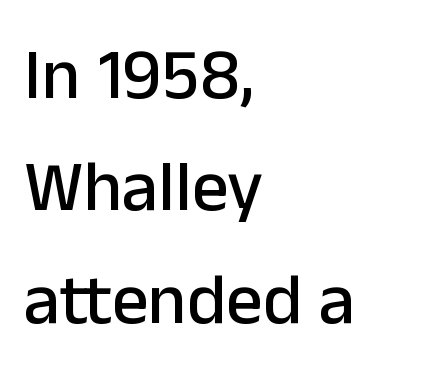
{"serif": "no", "italic": "no", "width": "normal", "stroke_contrast": "low", "x_height": "medium", "monospaced": "no", "underline": "no", "align": "left", "line_spacing": "normal", "line_spacing_ratio": 1.56, "letter_spacing": "normal", "letter_spacing_em": 0.0, "glyph_px": 72}
